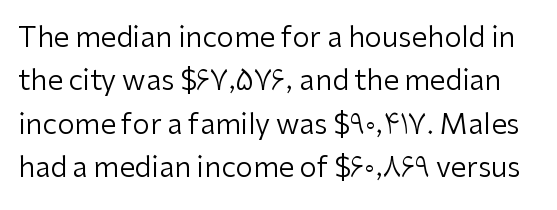
Q: Is the text bold? A: No.
Q: Is the text italic (slanted)? A: No, it is upright.
Q: Is the typeface a serif or a sans-serif typeface? A: Sans-serif.
Q: Is the text underlined? A: No.
Q: Is the spacing between letters normal or unusually wide? A: Normal.
Q: Is the spacing between lines tight, normal or loose? A: Normal.
Q: Width (condensed, normal, or wide)? A: Normal.
Q: Stroke contrast? A: Low.
Q: x-height? A: Medium.
Q: Monospaced? A: No.
